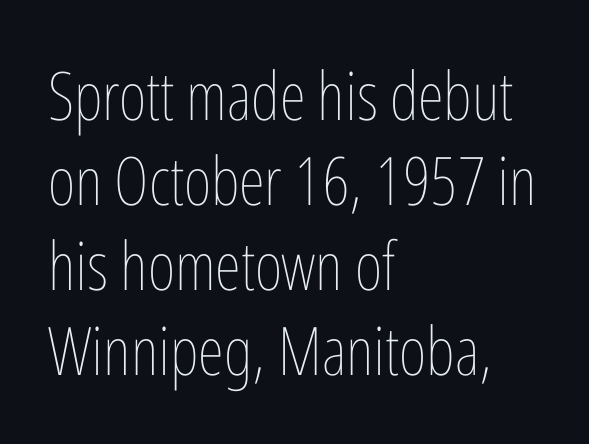
{"italic": "no", "bold": "no", "weight": "thin", "width": "condensed", "stroke_contrast": "low", "x_height": "medium", "monospaced": "no", "underline": "no", "align": "left", "line_spacing": "normal", "line_spacing_ratio": 1.27, "letter_spacing": "normal", "letter_spacing_em": 0.0, "glyph_px": 67}
